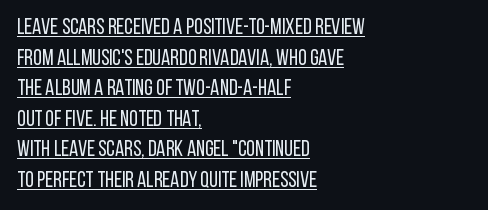
Q: Is the text bold? A: No.
Q: Is the text italic (slanted)? A: No, it is upright.
Q: Is the text underlined? A: Yes.
Q: How is the paragraph aligned? A: Left-aligned.
Q: Is the spacing between letters normal or unusually wide? A: Normal.
Q: Is the spacing between lines tight, normal or loose? A: Normal.
